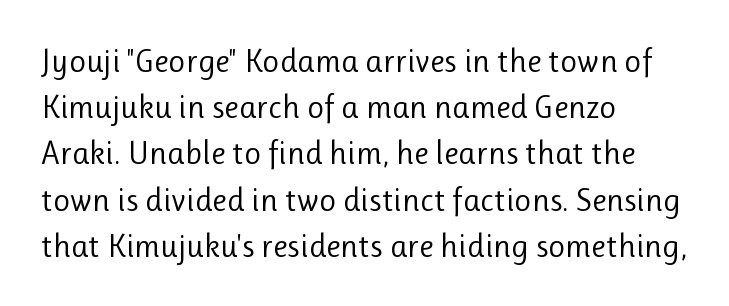
The image shows 33 px regular-weight sans-serif type, upright; set left-aligned, normal line spacing (1.4x), normal letter spacing, not underlined; low stroke contrast and a medium x-height.
